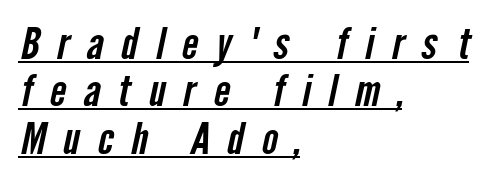
The gaps between neighbouring characters are conspicuously large. A typesetter would call this proportional, since set widths differ per character. The glyphs in this specimen are sans serif. The leading is snug, giving the passage a crowded texture. The typesetter has applied underlining to the passage shown. Horizontal alignment here is leftward, the default for most running prose.
